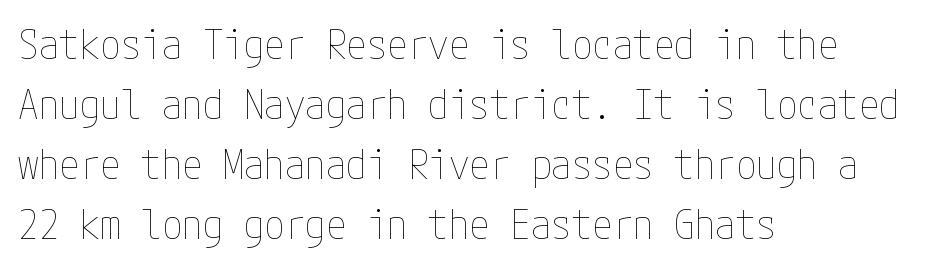
Leading: standard. The tracking reads as untouched default to a designer's eye. The typesetter chose a ragged-right arrangement here. The characters are drawn with everyday or finer stroke widths. Bare-footed words on every line.
